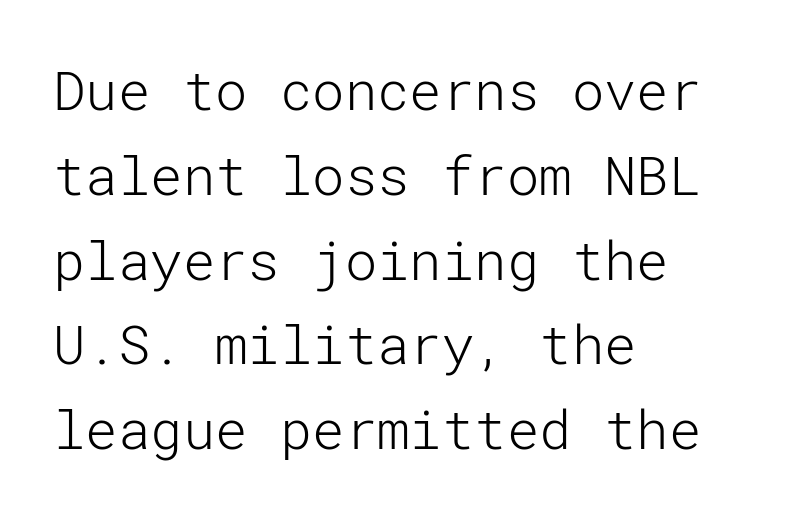
{"serif": "no", "italic": "no", "bold": "no", "weight": "light", "width": "normal", "stroke_contrast": "low", "x_height": "medium", "underline": "no", "align": "left", "line_spacing": "normal", "line_spacing_ratio": 1.57, "letter_spacing": "normal", "letter_spacing_em": 0.0, "glyph_px": 54}
